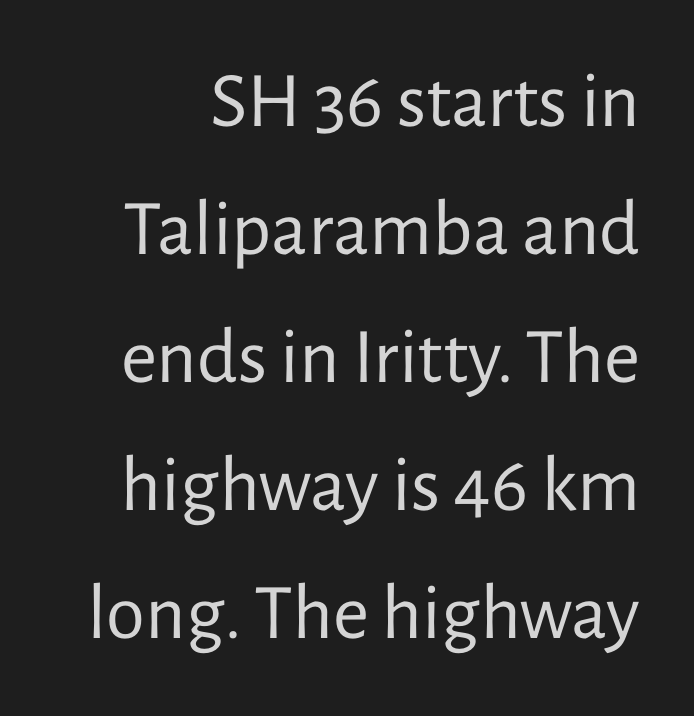
{"serif": "no", "italic": "no", "bold": "no", "weight": "regular", "width": "normal", "stroke_contrast": "low", "x_height": "medium", "monospaced": "no", "underline": "no", "line_spacing": "normal", "line_spacing_ratio": 1.62, "letter_spacing": "normal", "letter_spacing_em": 0.0, "glyph_px": 79}
